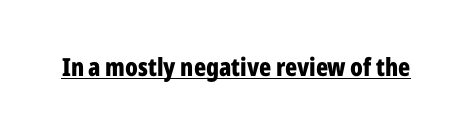
The image shows 25 px bold type, upright; set normal letter spacing, underlined.
